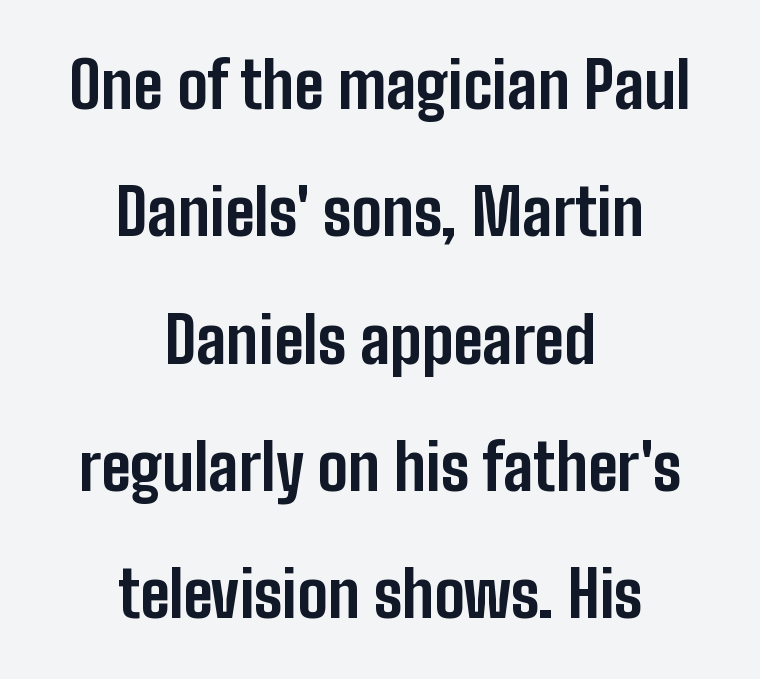
Successive baselines arrive slowly, with a big drop between each. Every character sits straight up, as roman type does. This sample is center-justified, so both line endings float freely. There is no visible air inserted between adjacent glyphs. Think of a printed novel: that variable character pitch is what you see here. Any mark beneath the type? The region is blank.
